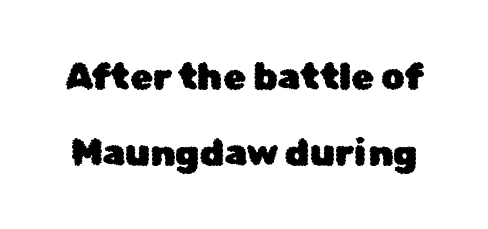
{"serif": "no", "italic": "no", "width": "normal", "stroke_contrast": "low", "x_height": "medium", "monospaced": "no", "underline": "no", "line_spacing": "loose", "line_spacing_ratio": 2.05, "letter_spacing": "normal", "letter_spacing_em": 0.0, "glyph_px": 37}
